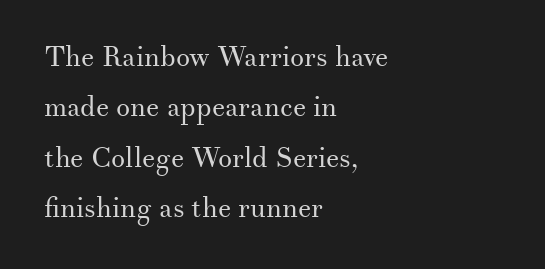
The image shows 28 px regular-weight serif type, upright; set left-aligned, line spacing 1.8x, normal letter spacing, not underlined; medium stroke contrast and a small x-height.
